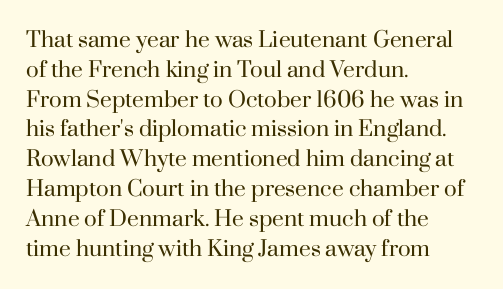
Q: Is the text bold? A: No.
Q: Is the text italic (slanted)? A: No, it is upright.
Q: Is the text underlined? A: No.
Q: How is the paragraph aligned? A: Left-aligned.
Q: Is the spacing between letters normal or unusually wide? A: Normal.
Q: Is the spacing between lines tight, normal or loose? A: Normal.
